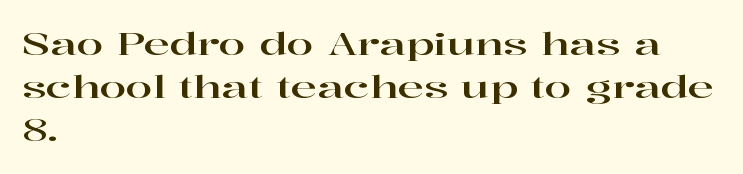
Look at the tracking — it's just the regular setting, nothing added. Bare-footed words on every line. This block has exactly the height ordinary leading produces. Each letter keeps its own natural width here, so spacing adapts to shape. Unlike a clean sans, this face finishes its strokes with serifs.
